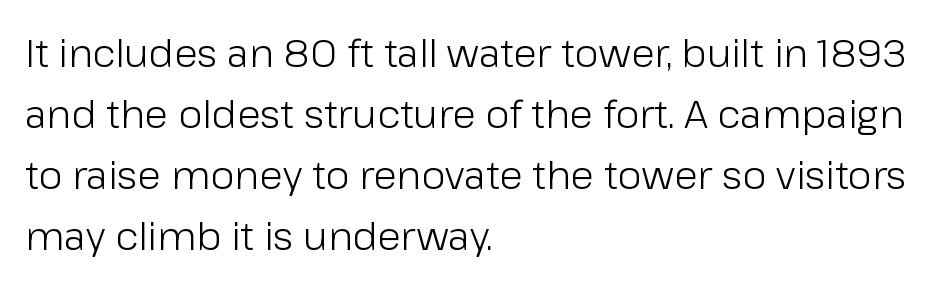
{"serif": "no", "italic": "no", "bold": "no", "weight": "light", "width": "normal", "stroke_contrast": "low", "x_height": "medium", "monospaced": "no", "underline": "no", "align": "left", "line_spacing": "normal", "line_spacing_ratio": 1.56, "letter_spacing": "normal", "letter_spacing_em": 0.0, "glyph_px": 39}
